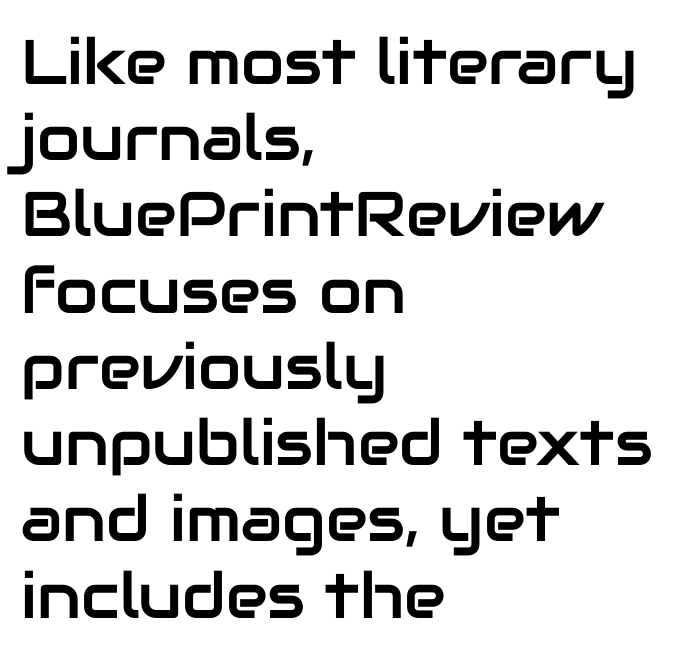
The image shows 63 px sans-serif type, upright; set left-aligned, line spacing 1.21x, normal letter spacing, not underlined; low stroke contrast and a medium x-height.
